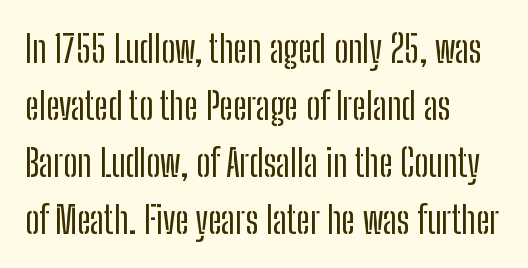
The image shows 38 px condensed sans-serif type, upright; set left-aligned, normal line spacing (1.5x), normal letter spacing, not underlined; low stroke contrast and a medium x-height.
